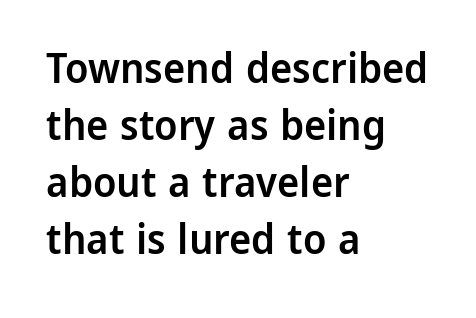
The setting favours the left margin, as ordinary paragraphs usually do. Posture: vertical. The area under the type is left untouched. Nothing unusual about the tracking: characters are spaced as the font intends.
